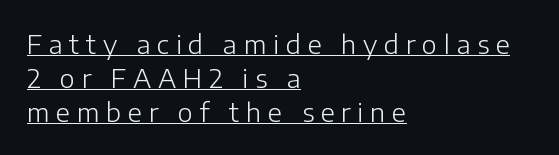
The image shows 26 px text type, upright; set left-aligned, normal line spacing (1.3x), unusually wide letter spacing (+0.25 em), underlined.
